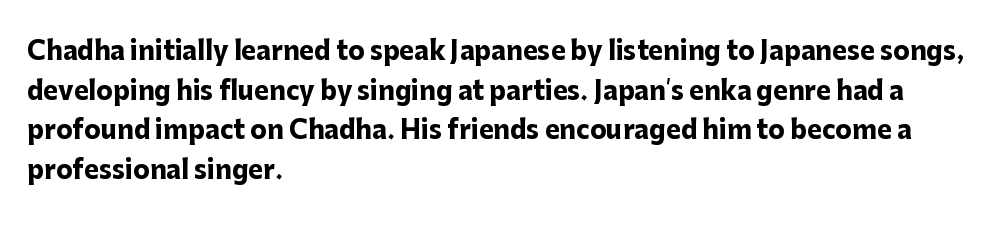
The words here are not underlined. Glyph-to-glyph distance matches everyday printed text. The rows are spaced the way most documents space them. The lettering holds an erect, upright posture throughout. Heavy-handed strokes throughout: this text is bold. Which margin do the lines hug? The left one — the right edge is uneven.
